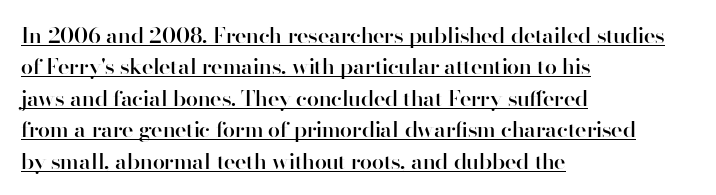
Q: Is the text bold? A: Semi-bold.
Q: Is the text italic (slanted)? A: No, it is upright.
Q: Is the text underlined? A: Yes.
Q: How is the paragraph aligned? A: Left-aligned.
Q: Is the spacing between letters normal or unusually wide? A: Normal.
Q: Is the spacing between lines tight, normal or loose? A: Normal.
